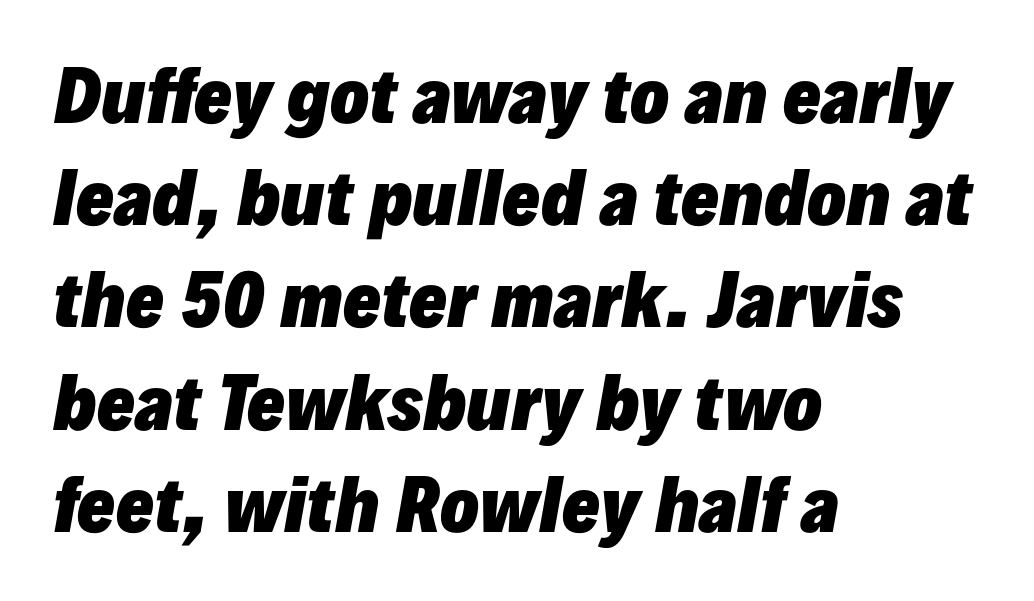
You could not count columns in this text — the font is proportionally spaced. An italicized treatment has been applied to the whole sample. Nobody drew a line under any word here. Evenly set lines give the paragraph a standard silhouette. The horizontal fit of the characters is conventional and even. Compared with a centered layout, this one pins lines to the left instead.
